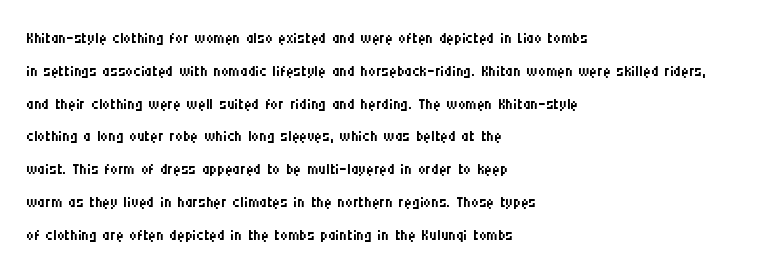
The image shows 21 px text type, upright; set left-aligned, normal line spacing (1.56x), normal letter spacing, not underlined.
